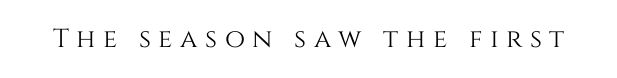
The image shows 26 px text type, upright; set unusually wide letter spacing (+0.29 em), not underlined.
